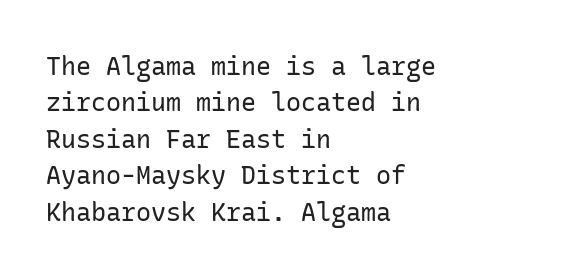
The image shows 25 px text type, upright; set left-aligned, normal line spacing (1.46x), normal letter spacing, not underlined.
